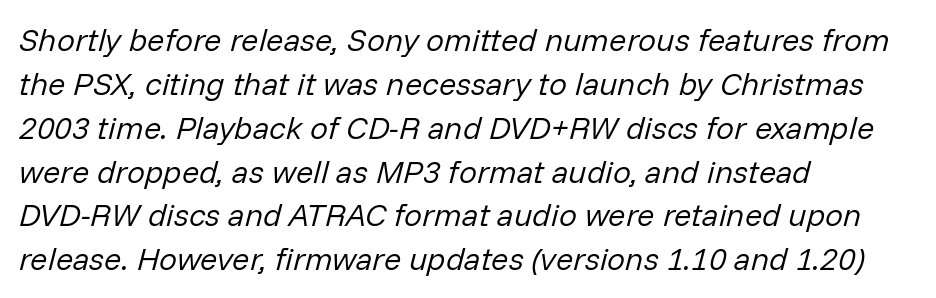
Each line starts at the same left margin while the right side varies. The face looks like a standard text weight, possibly lighter. You could call the tracking neutral — neither tight nor loose. Characters are canted at an angle relative to the baseline's perpendicular. Is this a fixed-width face? No — the glyphs have proportional, varying widths.
